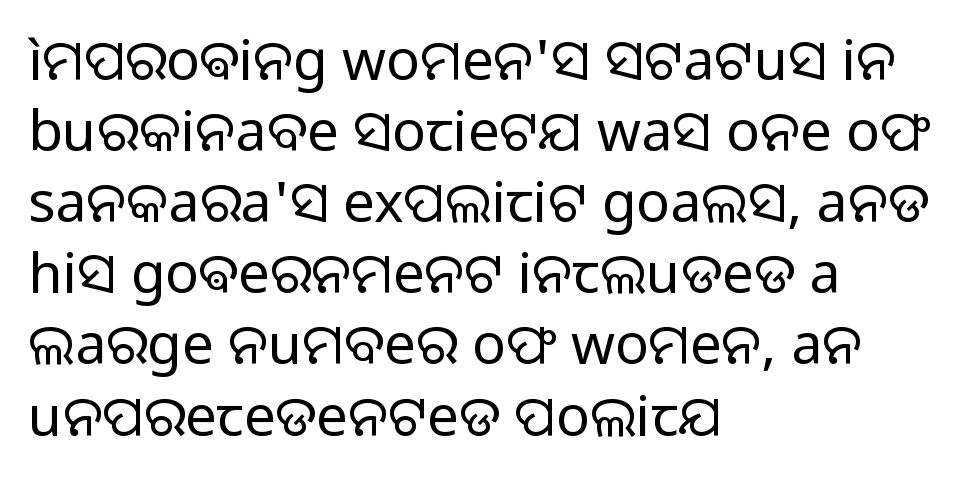
Q: Is the text bold? A: No.
Q: Is the text italic (slanted)? A: No, it is upright.
Q: Is the typeface a serif or a sans-serif typeface? A: Sans-serif.
Q: Is the text underlined? A: No.
Q: How is the paragraph aligned? A: Left-aligned.
Q: Is the spacing between letters normal or unusually wide? A: Normal.
Q: Is the spacing between lines tight, normal or loose? A: Normal.
Q: Width (condensed, normal, or wide)? A: Normal.
Q: Stroke contrast? A: Low.
Q: x-height? A: Medium.
Q: Monospaced? A: No.
